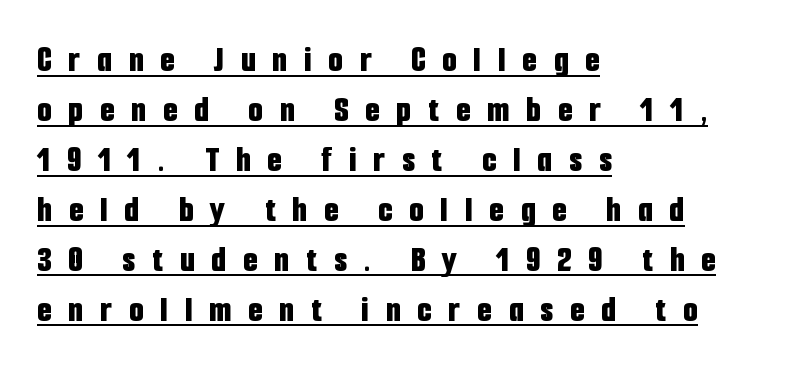
Every word sits above its own underline. Regarding leading, the lines here are spaced in the standard way. In terms of posture, this sample is upright. The tracking reads as deliberately expanded to a designer's eye. The face used here has the dense, thick strokes of a bold.
